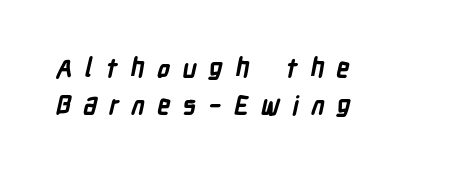
Q: Is the text bold? A: Yes.
Q: Is the text underlined? A: No.
Q: How is the paragraph aligned? A: Left-aligned.
Q: Is the spacing between letters normal or unusually wide? A: Unusually wide.
Q: Is the spacing between lines tight, normal or loose? A: Normal.
